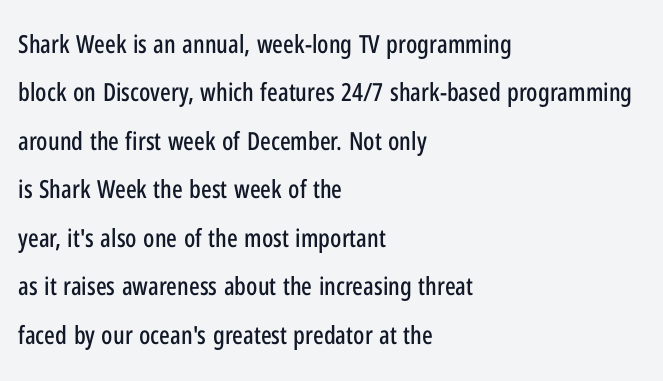
Q: Is the text italic (slanted)? A: No, it is upright.
Q: Is the text underlined? A: No.
Q: How is the paragraph aligned? A: Left-aligned.
Q: Is the spacing between letters normal or unusually wide? A: Normal.
Q: Is the spacing between lines tight, normal or loose? A: Loose.
